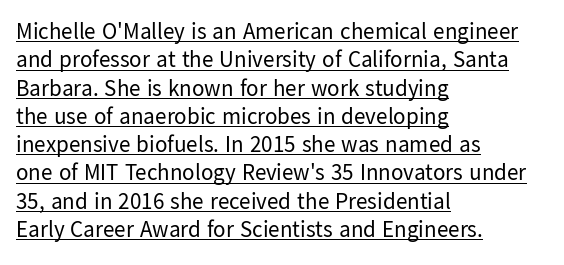
Has an underline been added? It has. Does extra space separate the letters? No, they use regular spacing. Rendered with straight, roman letterforms. Is the type heavy? It reads as light-to-regular instead. Where is the straight margin? On the left.
